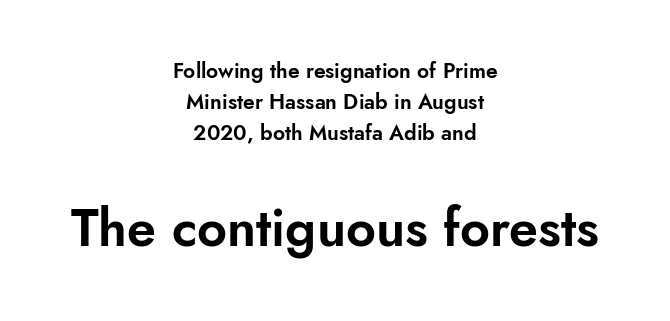
The image shows 52 px sans-serif type, upright; set centered, normal line spacing (1.48x), normal letter spacing, not underlined; the second (bottom) block is 2.48x larger; low stroke contrast and a small x-height.
